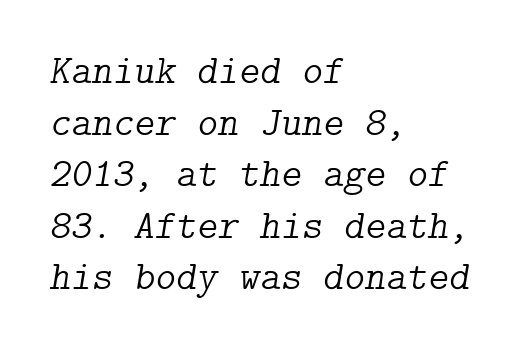
The area under the type is left untouched. Letterform terminals end in serifs throughout the passage. Line beginnings align vertically; line endings do not. Stroke mass is kept to a normal reading level or below. Each new line begins a customary step beneath the previous one. The typography opts for an oblique posture over an upright one.
